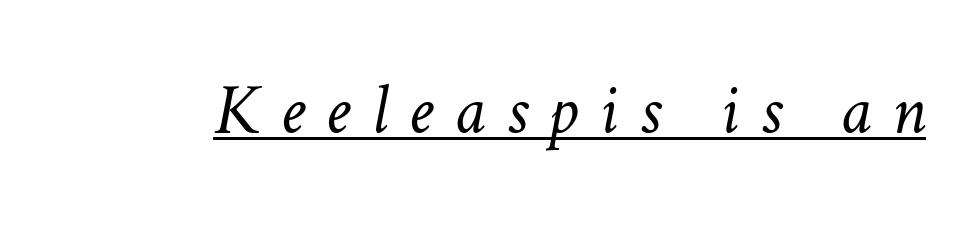
The image shows 72 px light type; set unusually wide letter spacing (+0.28 em), underlined; low stroke contrast and a medium x-height.
